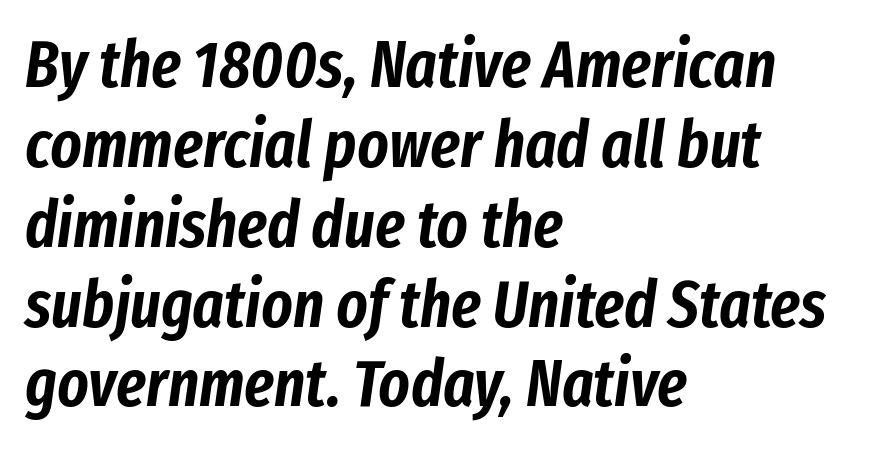
Tracking value appears to be zero — textbook default spacing. Spacing verdict: proportional, widths tailored to each character. Compared with a centered layout, this one pins lines to the left instead. Honestly, there is no underline to notice here at all. In terms of posture, this sample is oblique.
